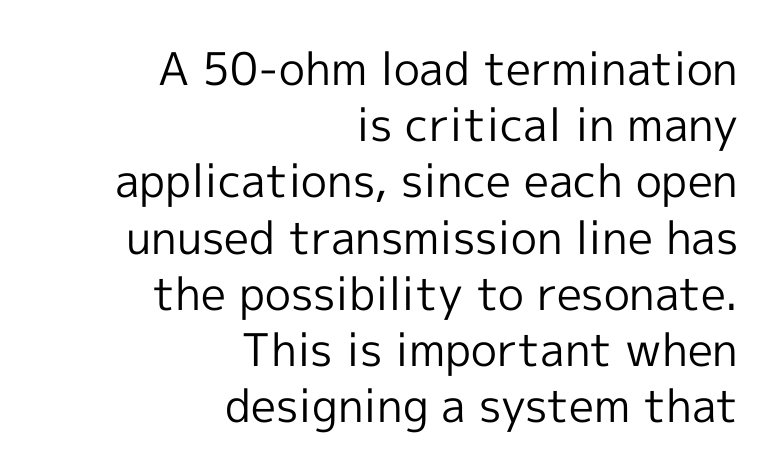
{"serif": "no", "italic": "no", "bold": "no", "weight": "regular", "width": "normal", "x_height": "medium", "monospaced": "no", "underline": "no", "align": "right", "line_spacing": "normal", "line_spacing_ratio": 1.25, "letter_spacing": "normal", "letter_spacing_em": 0.0, "glyph_px": 45}
